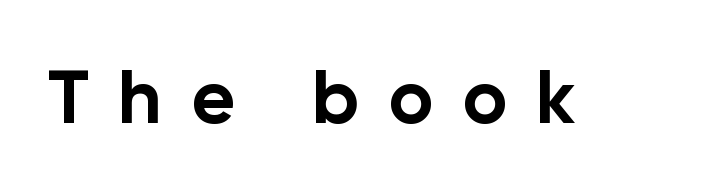
Q: Is the text bold? A: Yes.
Q: Is the text italic (slanted)? A: No, it is upright.
Q: Is the typeface a serif or a sans-serif typeface? A: Sans-serif.
Q: Is the text underlined? A: No.
Q: Is the spacing between letters normal or unusually wide? A: Unusually wide.
Q: Width (condensed, normal, or wide)? A: Normal.
Q: Stroke contrast? A: Low.
Q: x-height? A: Medium.
Q: Monospaced? A: No.
